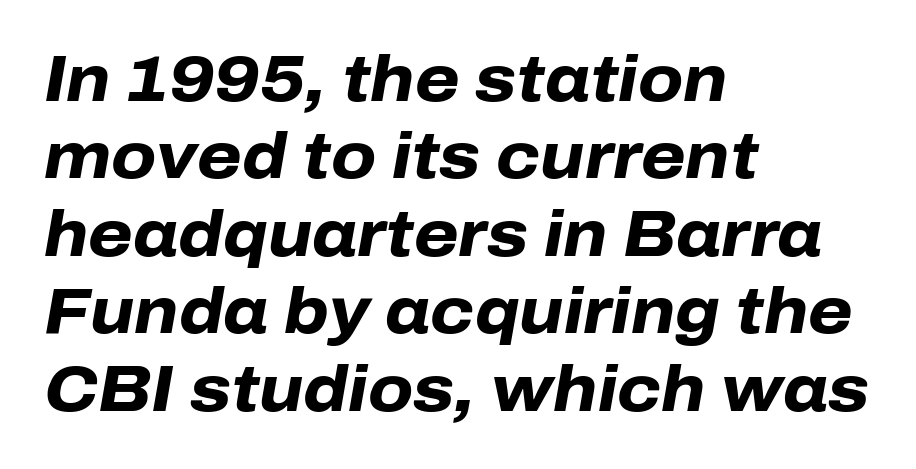
{"italic": "yes", "lean": "right", "slant_degrees": 10, "bold": "yes", "weight": "heavy", "width": "normal", "stroke_contrast": "low", "x_height": "medium", "monospaced": "no", "underline": "no", "align": "left", "line_spacing_ratio": 1.21, "letter_spacing": "normal", "letter_spacing_em": 0.0, "glyph_px": 64}
